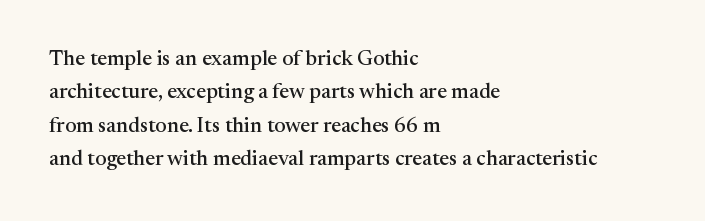
Nobody drew a line under any word here. A student would call this left alignment; a typographer would say flush left, rag right. Rendered with straight, roman letterforms. In terms of leading, this rendering sits right in the middle. Characters follow at the spacing the type designer built in.
